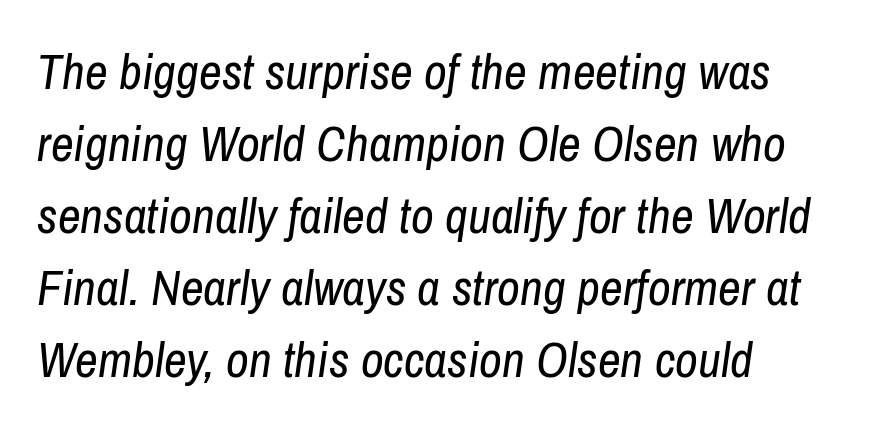
Q: Is the text bold? A: No.
Q: Is the text italic (slanted)? A: Yes, it leans right by about 8 degrees.
Q: Is the text underlined? A: No.
Q: How is the paragraph aligned? A: Left-aligned.
Q: Is the spacing between letters normal or unusually wide? A: Normal.
Q: Is the spacing between lines tight, normal or loose? A: Normal.
Q: Width (condensed, normal, or wide)? A: Condensed.
Q: Stroke contrast? A: Low.
Q: x-height? A: Medium.
Q: Monospaced? A: No.
